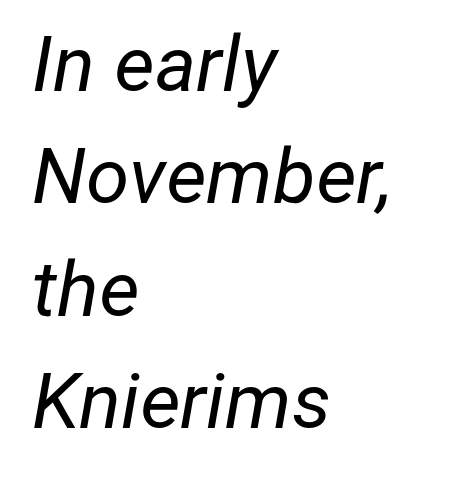
The rendering uses a moderate line-height, typical for paragraphs. Is this a fixed-width face? No — the glyphs have proportional, varying widths. The specimen reads as italic at a glance. Casual observation: everything's shoved over to the left. Underlining? Definitely not there.
